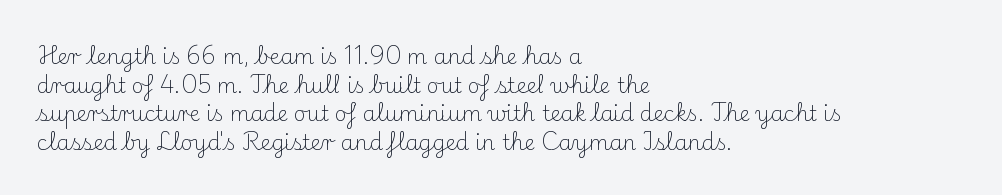
The image shows 21 px text type, upright; set left-aligned, normal line spacing (1.36x), normal letter spacing, not underlined.
